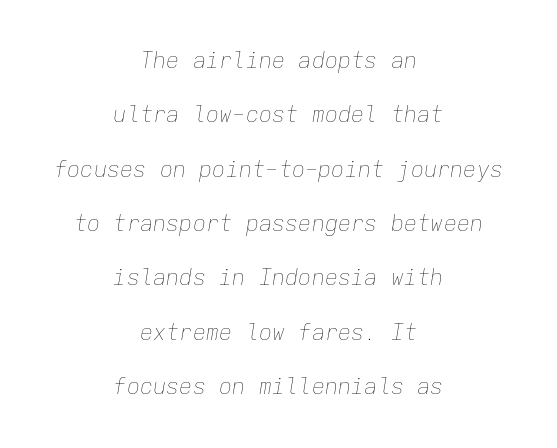
The image shows 22 px text type, italic (leaning right); set centered, loose line spacing (2.47x), normal letter spacing, not underlined.
